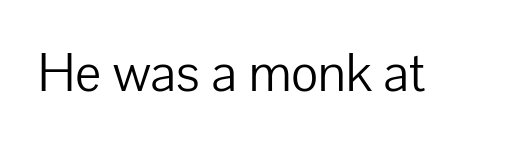
Think of a printed novel: that variable character pitch is what you see here. The typesetting does not lean heavy: it is not bold. A sans-serif font was chosen for this passage. Rendered with straight, roman letterforms. Caption: standard tracking, unaltered.
